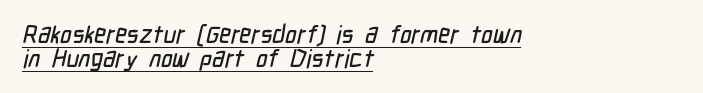
Standard letterfit; no display-style spreading of the glyphs. This rendering features underlined lettering. The block of text is dense from top to bottom, with scant space between rows. This rendering uses left alignment, leaving the right contour irregular.
